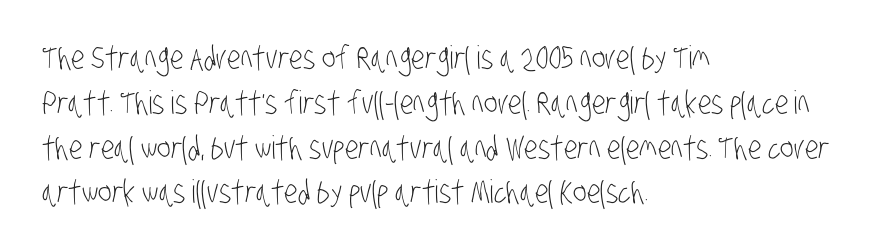
Q: Is the text bold? A: No.
Q: Is the typeface a serif or a sans-serif typeface? A: Sans-serif.
Q: Is the text underlined? A: No.
Q: How is the paragraph aligned? A: Left-aligned.
Q: Is the spacing between letters normal or unusually wide? A: Normal.
Q: Is the spacing between lines tight, normal or loose? A: Normal.
Q: Width (condensed, normal, or wide)? A: Condensed.
Q: Stroke contrast? A: Low.
Q: x-height? A: Large.
Q: Monospaced? A: No.
